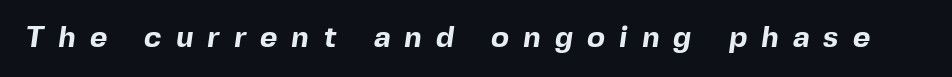
{"serif": "no", "bold": "yes", "weight": "bold", "width": "normal", "x_height": "medium", "monospaced": "no", "underline": "no", "letter_spacing": "wide", "letter_spacing_em": 0.47, "glyph_px": 30}
